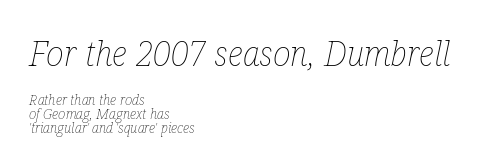
{"italic": "yes", "lean": "right", "slant_degrees": 12, "bold": "no", "weight": "thin", "width": "condensed", "stroke_contrast": "low", "x_height": "medium", "monospaced": "no", "underline": "no", "align": "left", "line_spacing": "tight", "line_spacing_ratio": 1.0, "letter_spacing": "normal", "letter_spacing_em": 0.0, "larger_block": "first", "size_ratio": 2.43, "glyph_px": 34}
